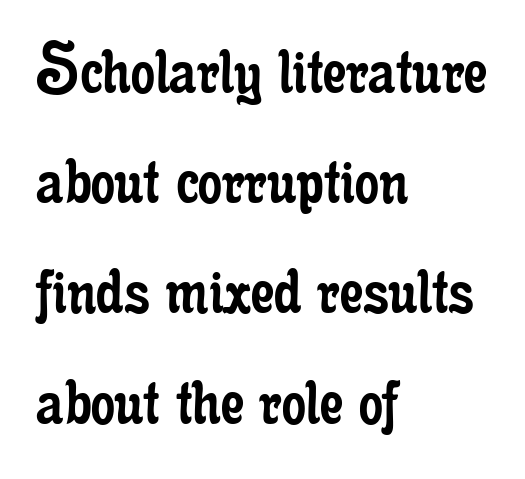
Looks like regular typesetting: each glyph gets only the width it needs. Is the block centered? No — it sits flush against the left margin. The weight tops out at a normal text grade. A serif font was chosen for this passage. Successive baselines arrive at the customary interval.
